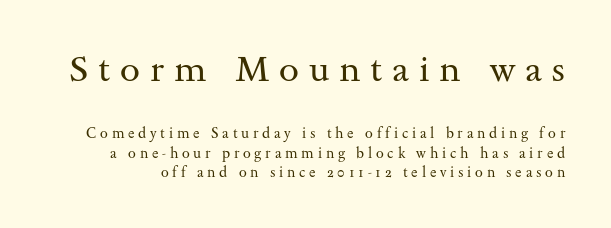
Q: Is the text bold? A: No.
Q: Is the text italic (slanted)? A: No, it is upright.
Q: Is the typeface a serif or a sans-serif typeface? A: Serif.
Q: Is the text underlined? A: No.
Q: Is the spacing between letters normal or unusually wide? A: Unusually wide.
Q: Is the spacing between lines tight, normal or loose? A: Normal.
Q: Which block of text is set in a larger size, the first (top) or the second (bottom)? A: The first (top) one.
Q: Width (condensed, normal, or wide)? A: Wide.
Q: Stroke contrast? A: Medium.
Q: x-height? A: Small.
Q: Monospaced? A: No.
